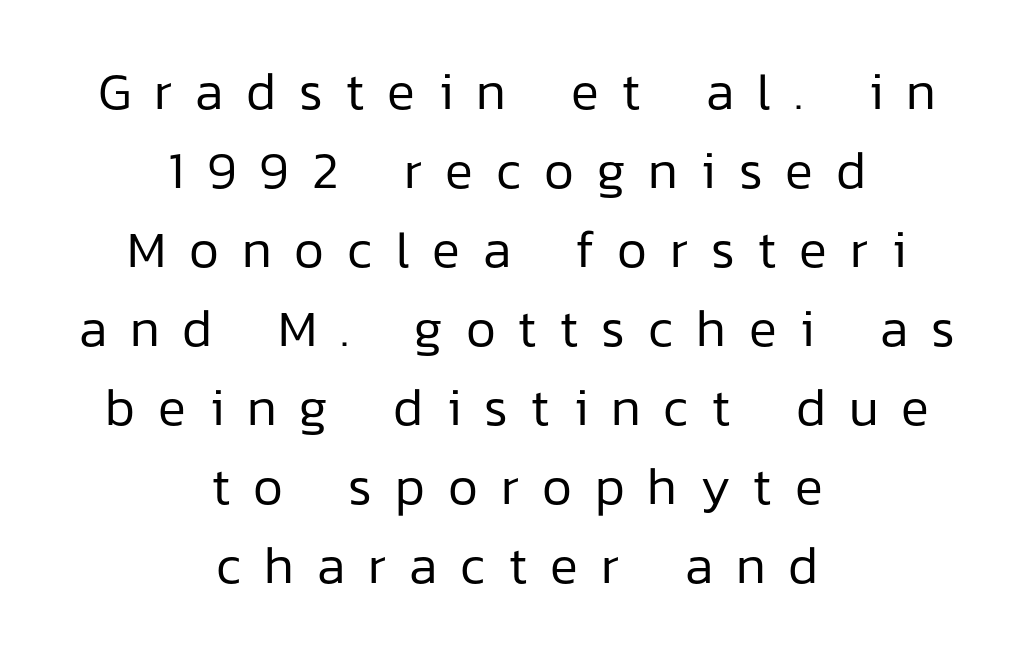
Q: Is the text bold? A: No.
Q: Is the text italic (slanted)? A: No, it is upright.
Q: Is the typeface a serif or a sans-serif typeface? A: Sans-serif.
Q: Is the text underlined? A: No.
Q: How is the paragraph aligned? A: Centered.
Q: Is the spacing between letters normal or unusually wide? A: Unusually wide.
Q: Is the spacing between lines tight, normal or loose? A: Normal.
Q: Width (condensed, normal, or wide)? A: Normal.
Q: Stroke contrast? A: Low.
Q: x-height? A: Medium.
Q: Monospaced? A: No.
